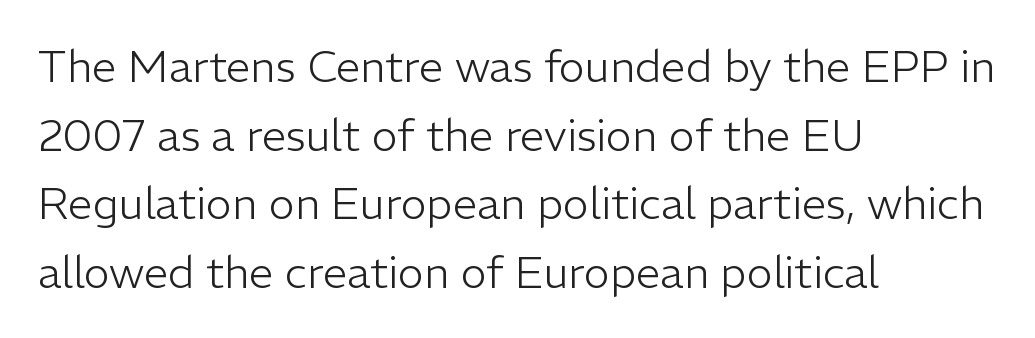
What's the leading like? Ordinary, nothing unusual. This sample has the flowing, uneven cadence of proportional lettering. This is the regular roman posture of the typeface. A typesetter would call this zero additional tracking. A quiet, ordinary-to-light weight characterises the typeface. Horizontally, the lines are justified to the leading edge only.
